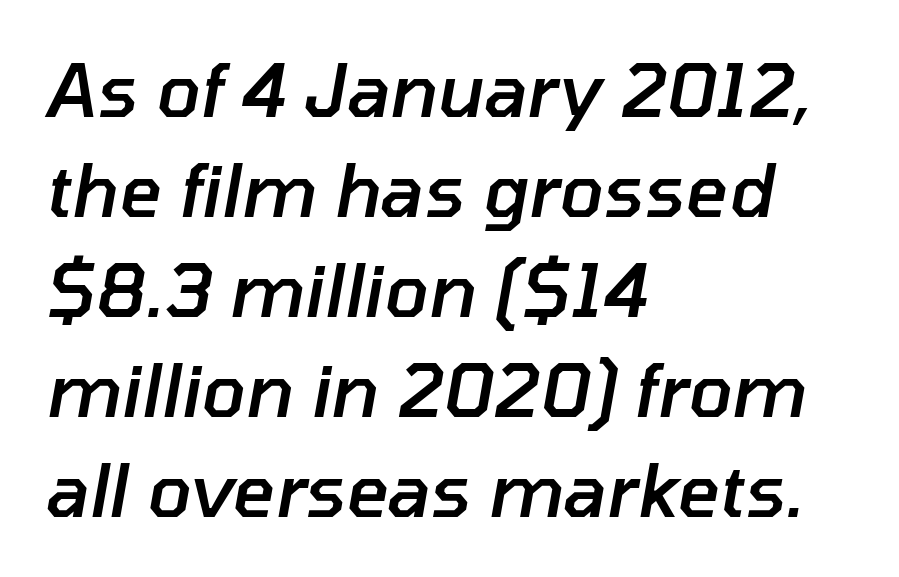
Q: Is the text bold? A: Semi-bold.
Q: Is the text italic (slanted)? A: Yes, it leans right by about 10 degrees.
Q: Is the text underlined? A: No.
Q: How is the paragraph aligned? A: Left-aligned.
Q: Is the spacing between letters normal or unusually wide? A: Normal.
Q: Is the spacing between lines tight, normal or loose? A: Normal.
Q: Width (condensed, normal, or wide)? A: Normal.
Q: Stroke contrast? A: Low.
Q: x-height? A: Medium.
Q: Monospaced? A: No.
